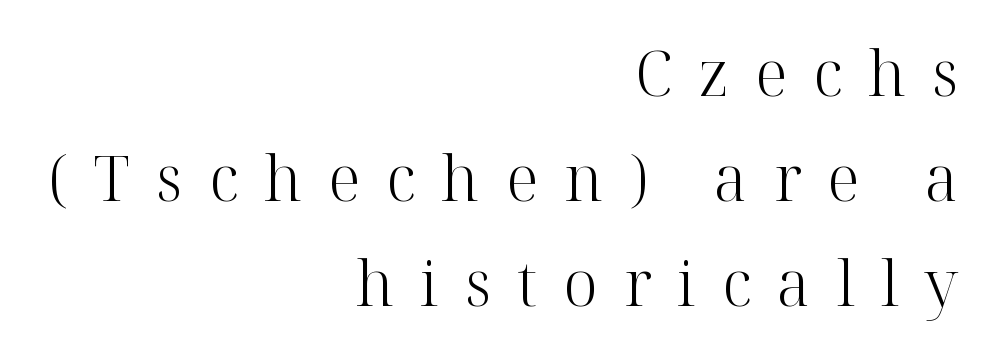
Quick note: interline space is typical. The ragged edge is on the left, which tells us the setting is flush right. The gap between lines stays unmarked. Each word looks stretched out because of the extra space between its letters. No chunkiness to these letters — they're not bold.
